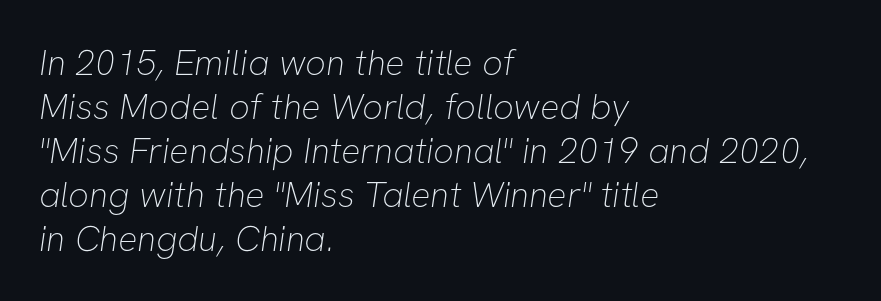
{"serif": "no", "bold": "no", "weight": "thin", "width": "normal", "stroke_contrast": "low", "x_height": "medium", "monospaced": "no", "underline": "no", "align": "left", "line_spacing_ratio": 1.22, "letter_spacing": "normal", "letter_spacing_em": 0.0, "glyph_px": 36}
